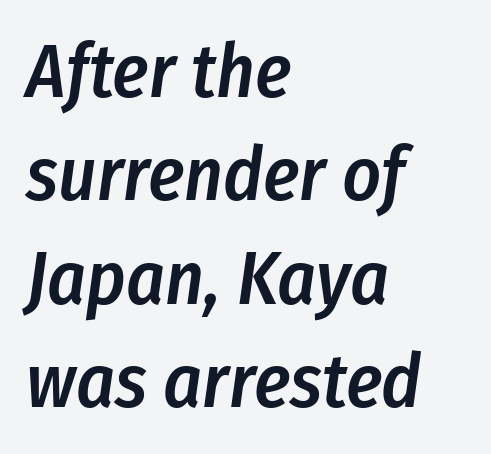
{"italic": "yes", "lean": "right", "slant_degrees": 8, "bold": "semi", "weight": "semibold", "width": "condensed", "stroke_contrast": "low", "x_height": "medium", "monospaced": "no", "underline": "no", "align": "left", "line_spacing": "normal", "line_spacing_ratio": 1.38, "letter_spacing": "normal", "letter_spacing_em": 0.0, "glyph_px": 75}
